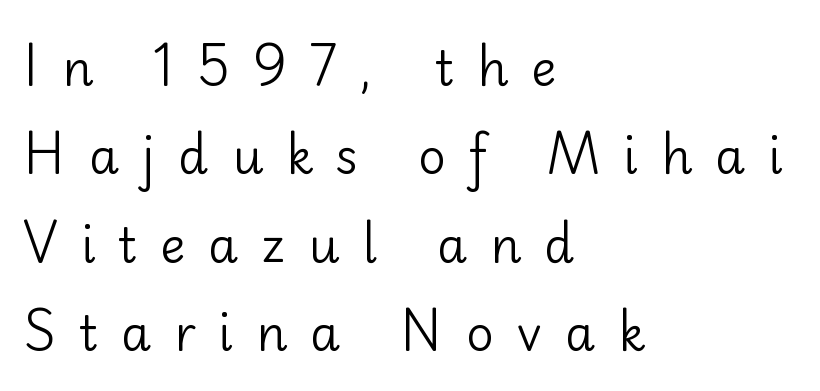
Q: Is the text bold? A: No.
Q: Is the text italic (slanted)? A: No, it is upright.
Q: Is the typeface a serif or a sans-serif typeface? A: Sans-serif.
Q: Is the text underlined? A: No.
Q: How is the paragraph aligned? A: Left-aligned.
Q: Is the spacing between letters normal or unusually wide? A: Unusually wide.
Q: Width (condensed, normal, or wide)? A: Normal.
Q: Stroke contrast? A: Low.
Q: x-height? A: Small.
Q: Monospaced? A: No.
